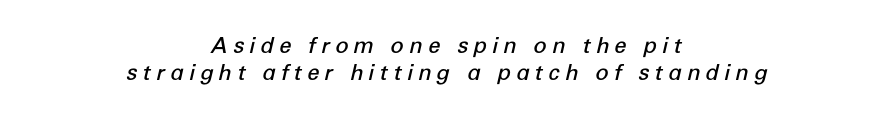
Q: Is the text bold? A: Semi-bold.
Q: Is the text italic (slanted)? A: Yes, it leans right by about 12 degrees.
Q: Is the text underlined? A: No.
Q: How is the paragraph aligned? A: Centered.
Q: Is the spacing between letters normal or unusually wide? A: Unusually wide.
